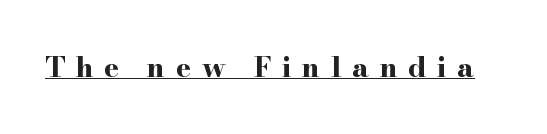
Is the type bold? Yes — the strokes are clearly thick and heavy. The letters stand upright; this is a roman face. Tracking here is generous; glyphs stand well apart from one another. Is this a fixed-width face? No — the glyphs have proportional, varying widths. Letterform terminals end in serifs throughout the passage.
